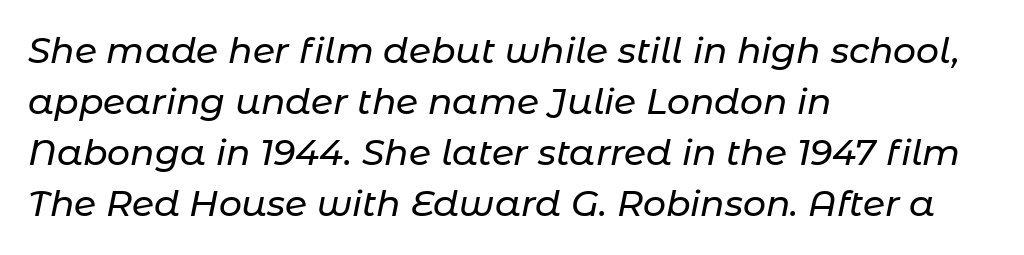
Q: Is the text italic (slanted)? A: Yes, it leans right by about 11 degrees.
Q: Is the text underlined? A: No.
Q: How is the paragraph aligned? A: Left-aligned.
Q: Is the spacing between letters normal or unusually wide? A: Normal.
Q: Is the spacing between lines tight, normal or loose? A: Normal.
Q: Width (condensed, normal, or wide)? A: Normal.
Q: Stroke contrast? A: Low.
Q: x-height? A: Medium.
Q: Monospaced? A: No.
